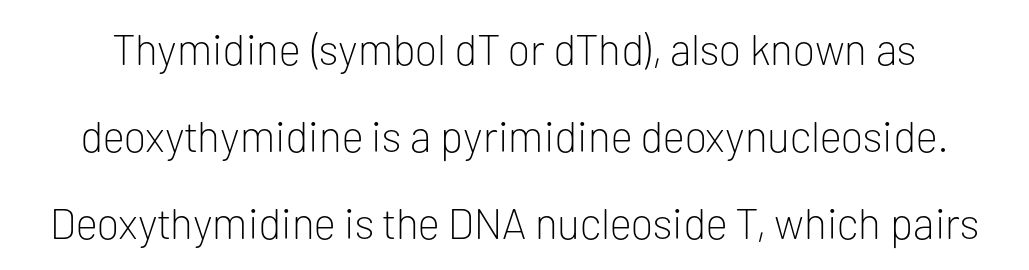
Q: Is the text bold? A: No.
Q: Is the text italic (slanted)? A: No, it is upright.
Q: Is the typeface a serif or a sans-serif typeface? A: Sans-serif.
Q: Is the text underlined? A: No.
Q: Is the spacing between letters normal or unusually wide? A: Normal.
Q: Is the spacing between lines tight, normal or loose? A: Loose.
Q: Width (condensed, normal, or wide)? A: Normal.
Q: Stroke contrast? A: Low.
Q: x-height? A: Medium.
Q: Monospaced? A: No.
